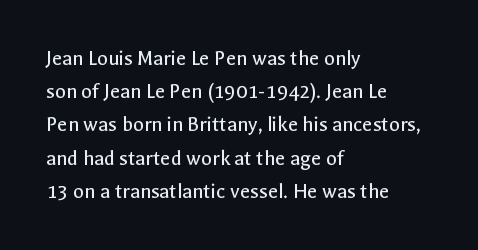
{"italic": "no", "bold": "no", "underline": "no", "align": "left", "line_spacing": "normal", "line_spacing_ratio": 1.51, "letter_spacing": "normal", "letter_spacing_em": 0.0, "glyph_px": 22}
